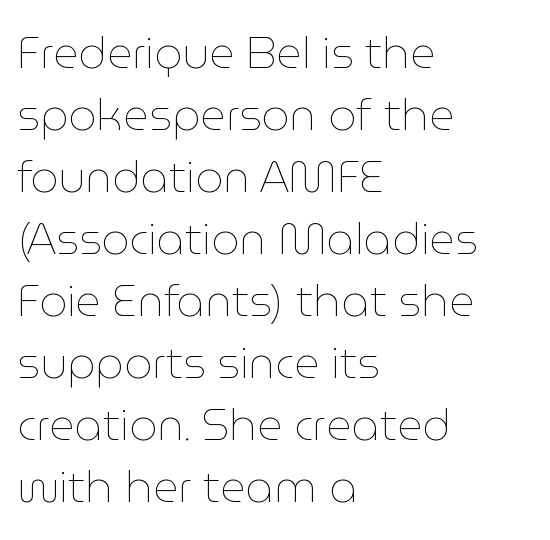
{"italic": "no", "bold": "no", "weight": "thin", "width": "normal", "stroke_contrast": "low", "x_height": "medium", "monospaced": "no", "underline": "no", "align": "left", "line_spacing": "normal", "line_spacing_ratio": 1.41, "letter_spacing": "normal", "letter_spacing_em": 0.0, "glyph_px": 44}
